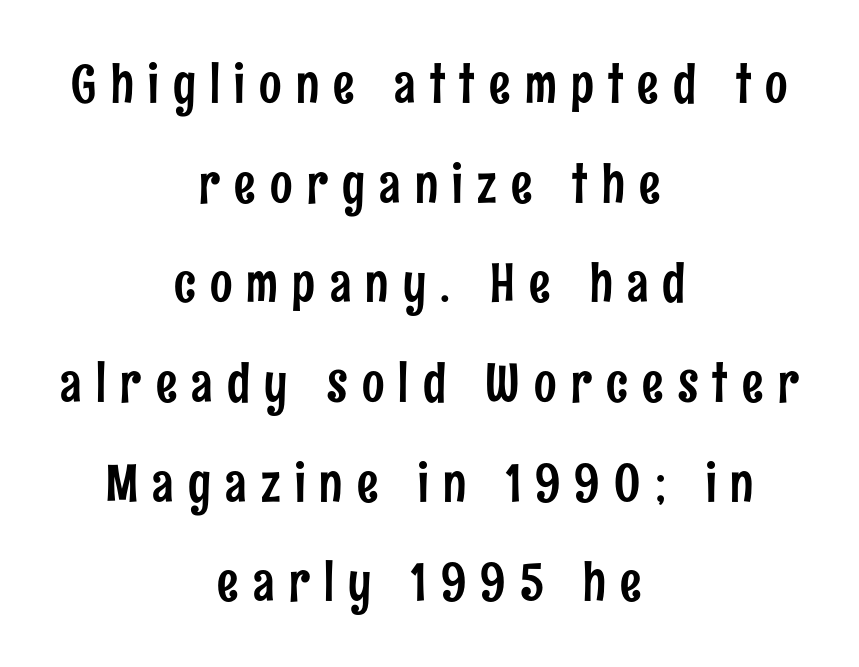
The image shows 53 px condensed sans-serif type, upright; set centered, line spacing 1.88x, unusually wide letter spacing (+0.27 em), not underlined; low stroke contrast and a medium x-height.
